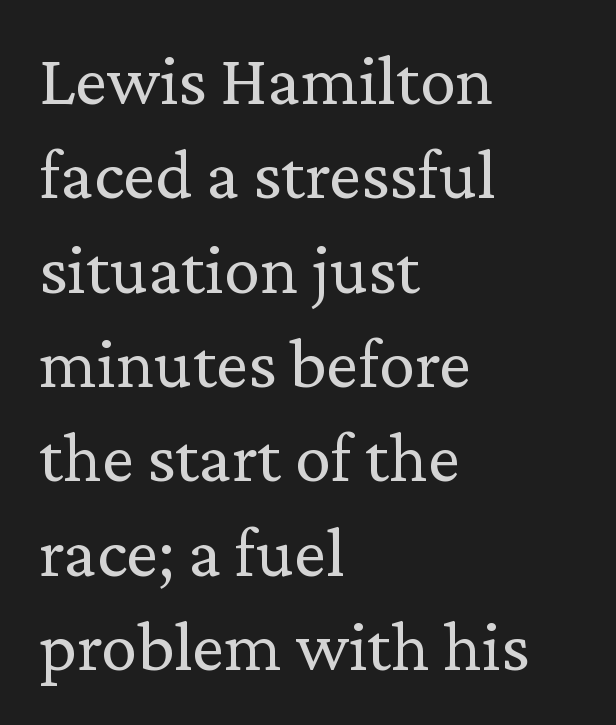
The image shows 72 px regular-weight serif type, upright; set left-aligned, normal line spacing (1.31x), normal letter spacing, not underlined; low stroke contrast and a medium x-height.
